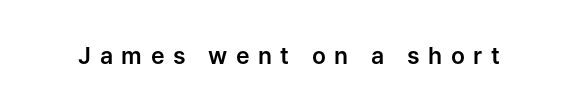
{"italic": "no", "underline": "no", "letter_spacing": "wide", "letter_spacing_em": 0.37, "glyph_px": 23}
